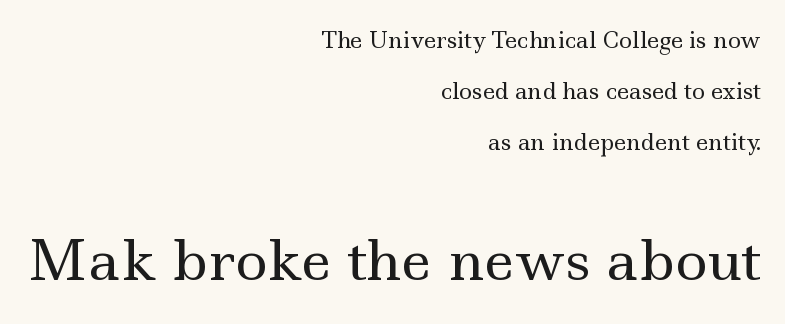
{"serif": "yes", "italic": "no", "bold": "no", "weight": "regular", "width": "wide", "x_height": "small", "monospaced": "no", "underline": "no", "align": "right", "line_spacing": "loose", "line_spacing_ratio": 2.32, "letter_spacing": "normal", "letter_spacing_em": 0.0, "larger_block": "second", "size_ratio": 2.5, "glyph_px": 55}
